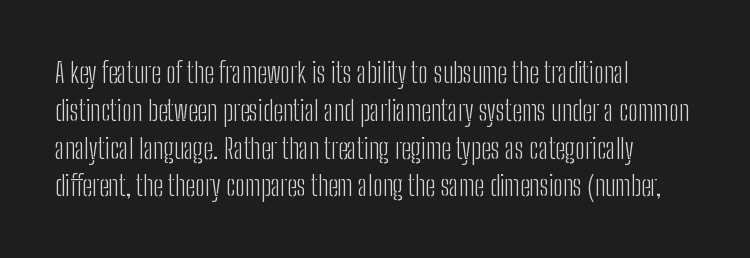
These lines are rendered in a variable-pitch font. The lettering stays uniformly vertical, giving the passage a roman look. Compared with typical paragraphs, the rows here are spaced about the same. Tracking here is standard; glyphs follow each other at the usual distance. The passage is arranged the way most books set body copy — flush left.
